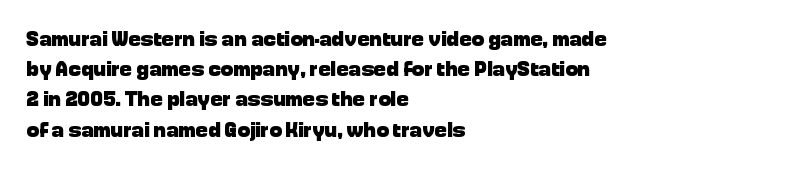
Q: Is the text bold? A: Yes.
Q: Is the text italic (slanted)? A: No, it is upright.
Q: Is the text underlined? A: No.
Q: How is the paragraph aligned? A: Left-aligned.
Q: Is the spacing between letters normal or unusually wide? A: Normal.
Q: Is the spacing between lines tight, normal or loose? A: Normal.
